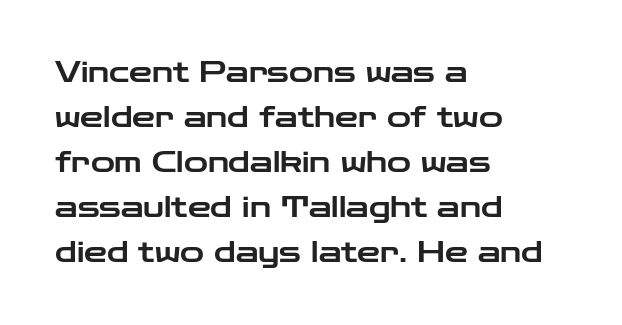
Reading down the column, the eye jumps a familiar distance to each next line. Regarding serifs, this sample does without them. A typesetter would call this proportional, since set widths differ per character. All the whitespace from short lines collects on the right. The specimen omits any rule beneath the text block's lines. Here the glyphs are tracked normally, forming tight word shapes.
